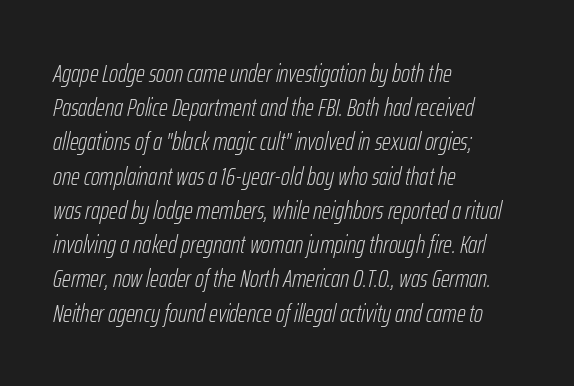
{"italic": "yes", "lean": "right", "slant_degrees": 12, "bold": "no", "underline": "no", "align": "left", "line_spacing": "normal", "line_spacing_ratio": 1.37, "letter_spacing": "normal", "letter_spacing_em": 0.0, "glyph_px": 25}
